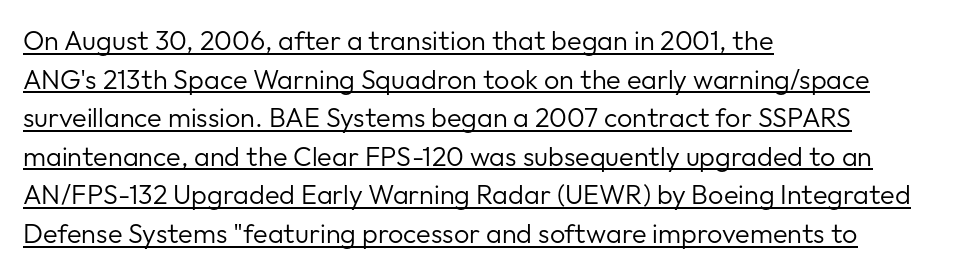
The image shows 27 px text type, upright; set left-aligned, normal line spacing (1.43x), normal letter spacing, underlined.
